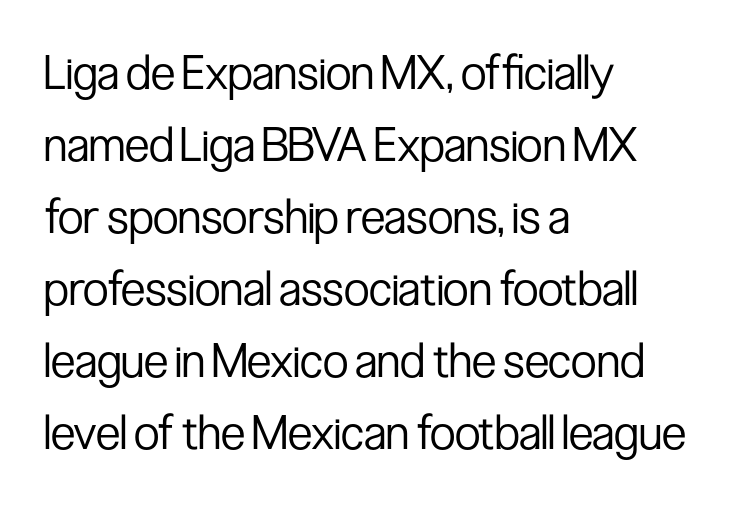
Vertical spacing — default. Is the letter spacing exaggerated? No — it looks like the ordinary default. Type style note: lacks serifs. Characters remain perfectly vertical along every line.
